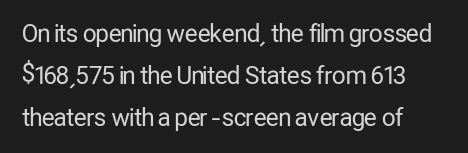
The image shows 24 px text type, upright; set line spacing 1.75x, normal letter spacing, not underlined.
